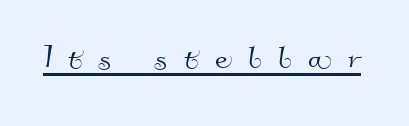
Q: Is the typeface a serif or a sans-serif typeface? A: Sans-serif.
Q: Is the text underlined? A: Yes.
Q: Is the spacing between letters normal or unusually wide? A: Unusually wide.
Q: Width (condensed, normal, or wide)? A: Normal.
Q: Stroke contrast? A: High.
Q: x-height? A: Small.
Q: Monospaced? A: No.
